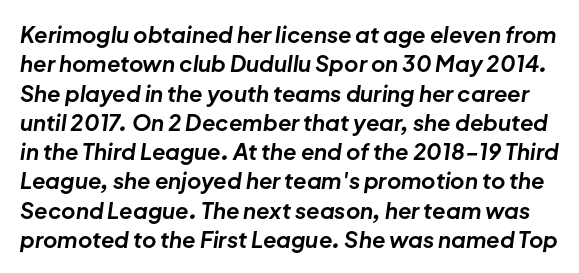
{"italic": "yes", "lean": "right", "slant_degrees": 8, "bold": "yes", "underline": "no", "line_spacing": "normal", "line_spacing_ratio": 1.33, "letter_spacing": "normal", "letter_spacing_em": 0.0, "glyph_px": 22}
